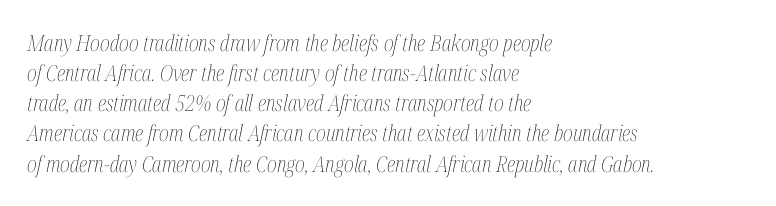
Q: Is the text bold? A: No.
Q: Is the text italic (slanted)? A: Yes, it leans right by about 12 degrees.
Q: Is the text underlined? A: No.
Q: How is the paragraph aligned? A: Left-aligned.
Q: Is the spacing between letters normal or unusually wide? A: Normal.
Q: Is the spacing between lines tight, normal or loose? A: Normal.
